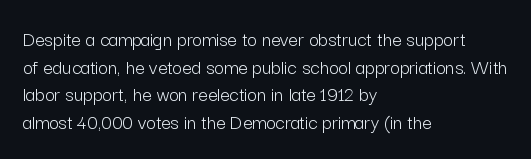
{"italic": "no", "bold": "no", "underline": "no", "align": "left", "line_spacing": "normal", "line_spacing_ratio": 1.31, "letter_spacing": "normal", "letter_spacing_em": 0.0, "glyph_px": 21}
